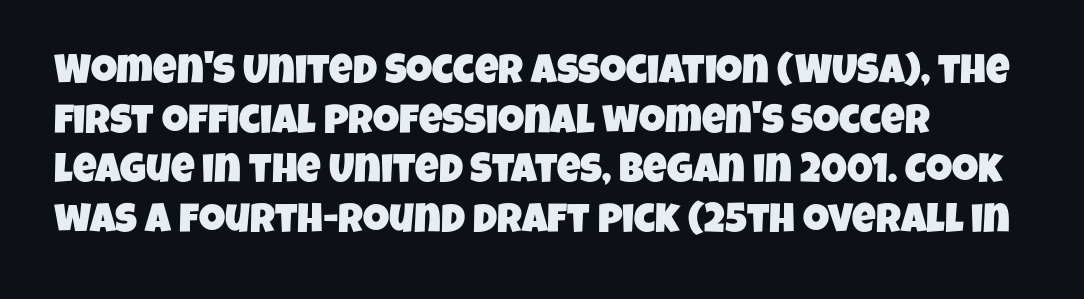
Q: Is the typeface a serif or a sans-serif typeface? A: Sans-serif.
Q: Is the text underlined? A: No.
Q: How is the paragraph aligned? A: Left-aligned.
Q: Is the spacing between letters normal or unusually wide? A: Normal.
Q: Width (condensed, normal, or wide)? A: Condensed.
Q: Stroke contrast? A: Low.
Q: x-height? A: Large.
Q: Monospaced? A: No.
